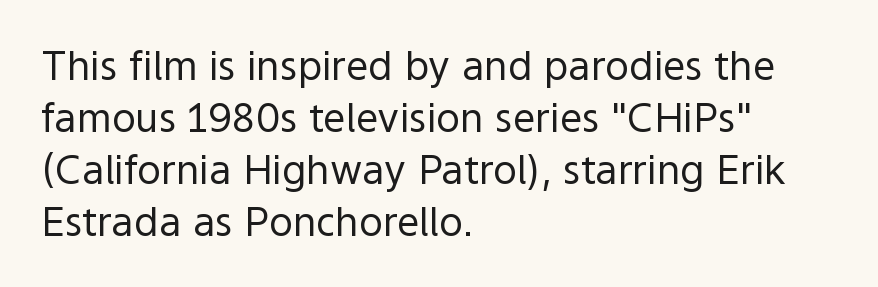
Q: Is the text bold? A: No.
Q: Is the text italic (slanted)? A: No, it is upright.
Q: Is the typeface a serif or a sans-serif typeface? A: Sans-serif.
Q: Is the text underlined? A: No.
Q: How is the paragraph aligned? A: Left-aligned.
Q: Is the spacing between letters normal or unusually wide? A: Normal.
Q: Is the spacing between lines tight, normal or loose? A: Normal.
Q: Width (condensed, normal, or wide)? A: Normal.
Q: x-height? A: Medium.
Q: Monospaced? A: No.
